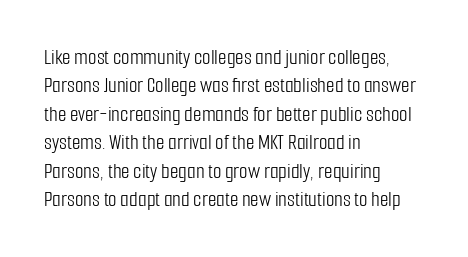
{"italic": "no", "bold": "no", "underline": "no", "align": "left", "line_spacing": "normal", "line_spacing_ratio": 1.29, "letter_spacing": "normal", "letter_spacing_em": 0.0, "glyph_px": 22}
